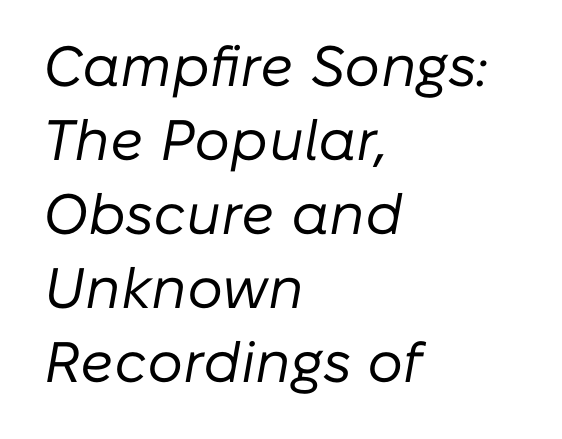
{"italic": "yes", "lean": "right", "slant_degrees": 10, "bold": "no", "weight": "regular", "width": "normal", "stroke_contrast": "low", "x_height": "medium", "monospaced": "no", "underline": "no", "align": "left", "line_spacing": "normal", "line_spacing_ratio": 1.3, "letter_spacing": "normal", "letter_spacing_em": 0.0, "glyph_px": 57}
